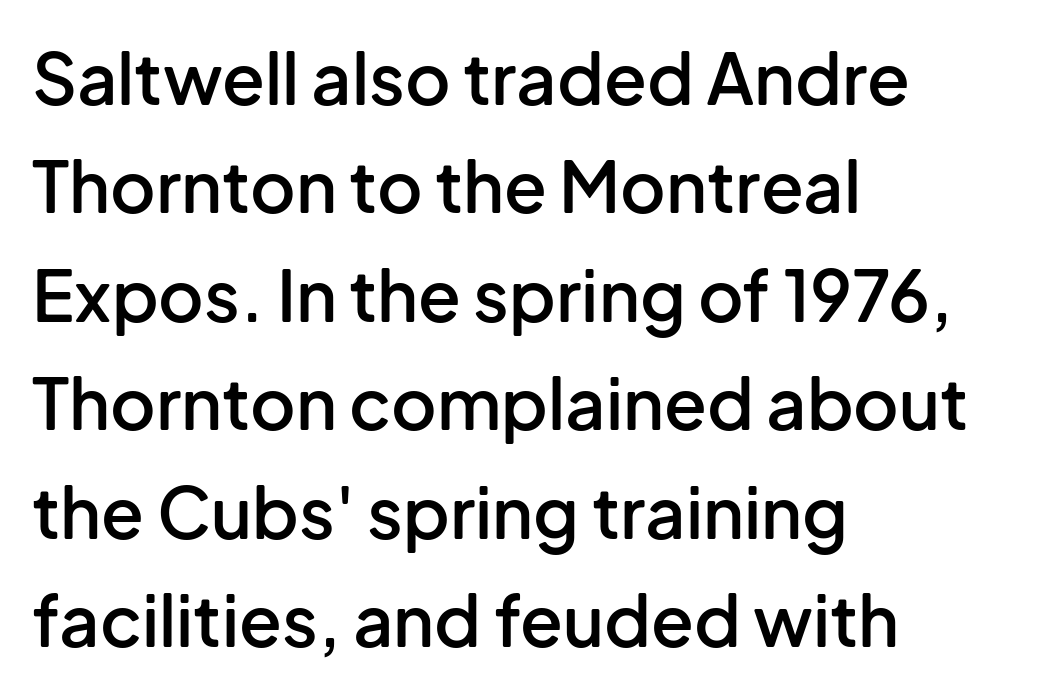
Note: no serifs on the glyphs. You could call the tracking neutral — neither tight nor loose. Weight: semibold (demi). Layout note: lines flush left.
